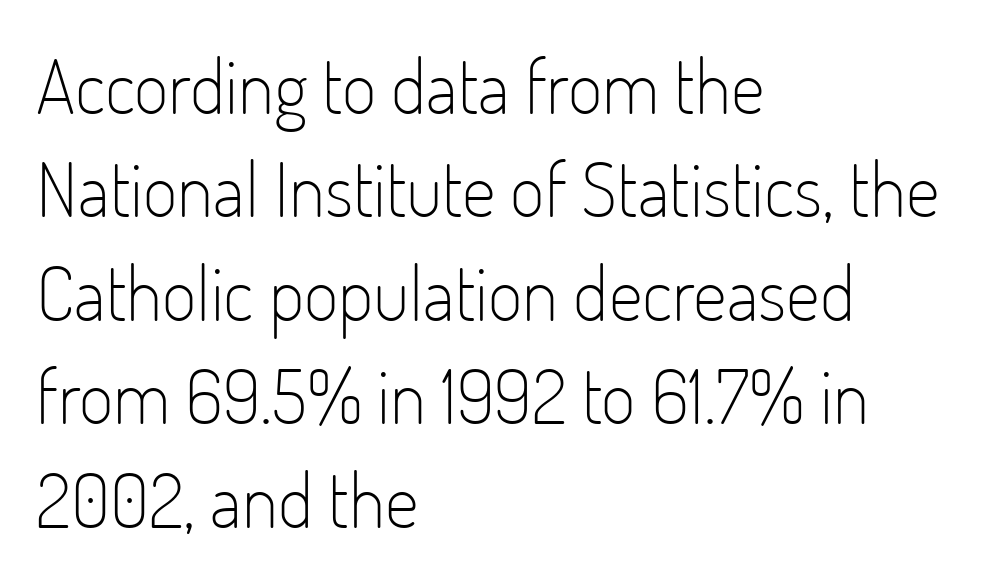
Are there feet on the stems? There aren't — it's a sans. The line-height multiplier appears to be the usual default. Think standard paragraph weight, or any step lighter than that. Here the designer chose a conventional face with non-uniform glyph widths.
